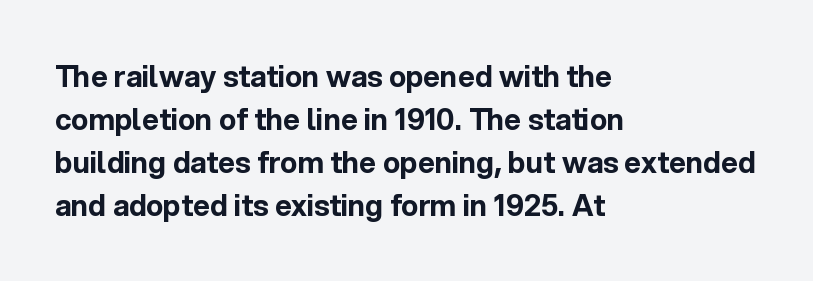
The image shows 29 px bold sans-serif type, upright; set left-aligned, normal line spacing (1.48x), normal letter spacing, not underlined; a medium x-height.
